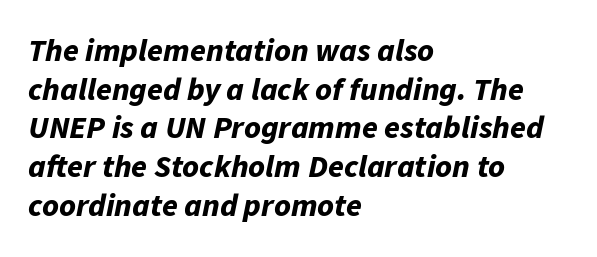
Rule under the text: the space is simply empty. Students, note that the glyphs here touch the page at normal intervals. A student would call this left alignment; a typographer would say flush left, rag right. The font's italic variant was chosen for this text.
